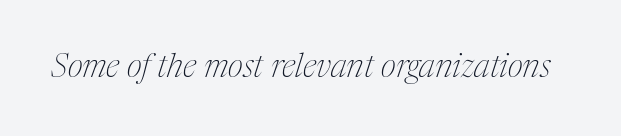
{"serif": "yes", "italic": "yes", "lean": "right", "slant_degrees": 17, "bold": "no", "weight": "thin", "width": "condensed", "stroke_contrast": "medium", "x_height": "medium", "monospaced": "no", "underline": "no", "letter_spacing": "normal", "letter_spacing_em": 0.0, "glyph_px": 33}
